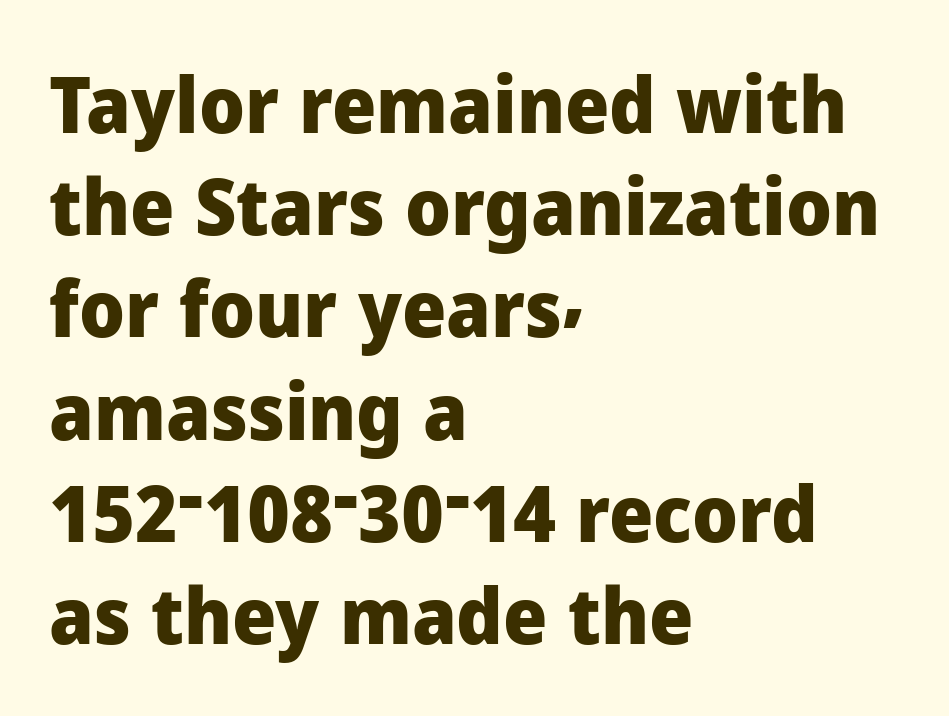
{"serif": "no", "italic": "no", "bold": "yes", "weight": "heavy", "width": "normal", "stroke_contrast": "low", "x_height": "medium", "monospaced": "no", "underline": "no", "align": "left", "line_spacing": "normal", "line_spacing_ratio": 1.31, "letter_spacing": "normal", "letter_spacing_em": 0.0, "glyph_px": 78}
